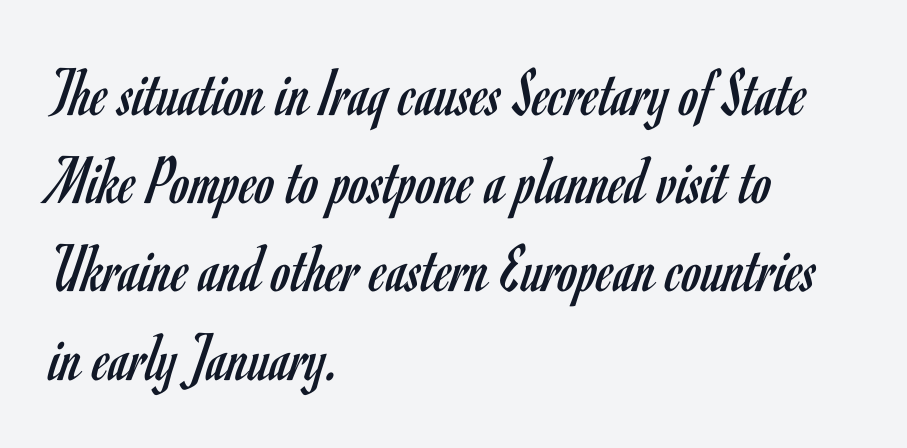
A bare baseline throughout the passage. Compared with typical body copy, the letter spacing here is the same. The rendering anchors every line to the left-hand side.
